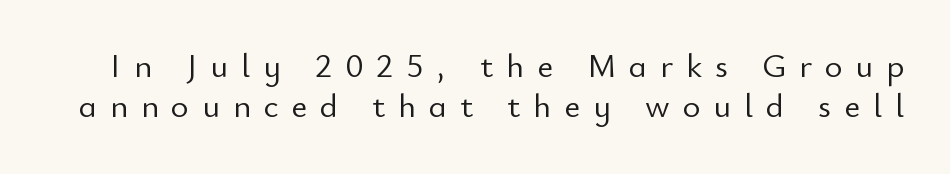
{"serif": "no", "italic": "no", "bold": "no", "weight": "light", "width": "normal", "stroke_contrast": "low", "x_height": "small", "monospaced": "no", "underline": "no", "line_spacing_ratio": 1.19, "letter_spacing": "wide", "letter_spacing_em": 0.38, "glyph_px": 34}
